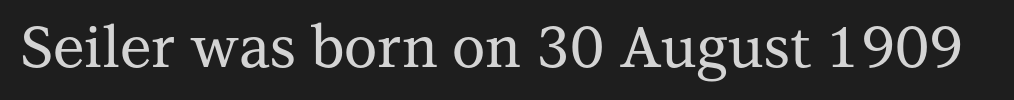
The image shows 57 px serif type, upright; set normal letter spacing, not underlined; medium stroke contrast and a medium x-height.
